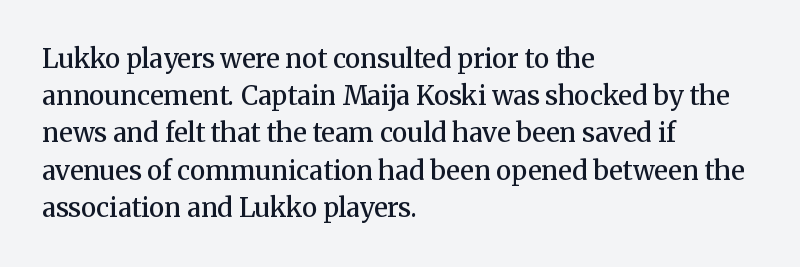
{"italic": "no", "bold": "semi", "underline": "no", "align": "left", "line_spacing": "normal", "line_spacing_ratio": 1.43, "letter_spacing": "normal", "letter_spacing_em": 0.0, "glyph_px": 26}
